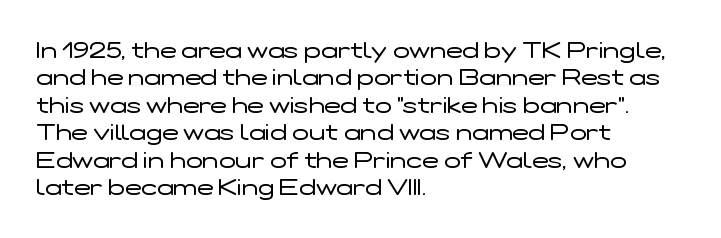
The image shows 22 px text type, upright; set left-aligned, normal line spacing (1.25x), normal letter spacing, not underlined.
